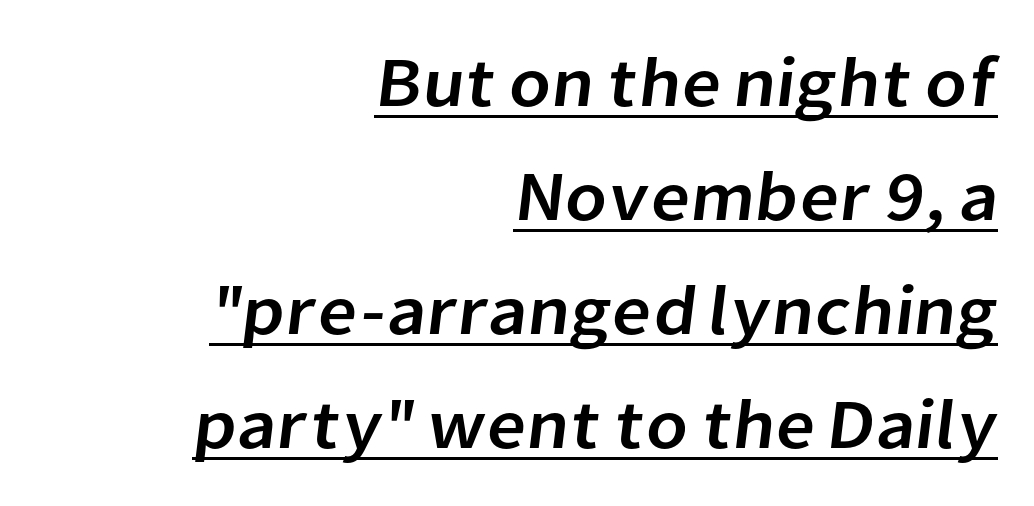
{"serif": "no", "width": "normal", "stroke_contrast": "low", "x_height": "medium", "monospaced": "no", "underline": "yes", "align": "right", "line_spacing": "normal", "line_spacing_ratio": 1.63, "letter_spacing": "normal", "letter_spacing_em": 0.0, "glyph_px": 70}
